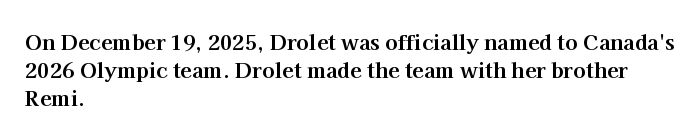
The image shows 21 px bold type, upright; set left-aligned, normal line spacing (1.33x), normal letter spacing, not underlined.
